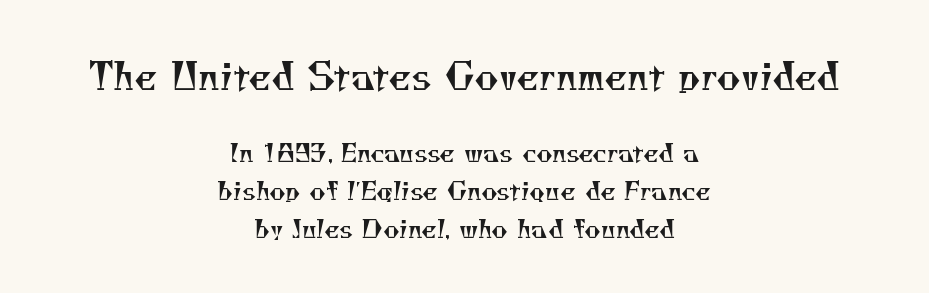
{"serif": "yes", "bold": "no", "weight": "regular", "width": "normal", "stroke_contrast": "medium", "x_height": "small", "monospaced": "no", "underline": "no", "align": "center", "line_spacing": "normal", "line_spacing_ratio": 1.52, "letter_spacing": "normal", "letter_spacing_em": 0.0, "larger_block": "first", "size_ratio": 1.48, "glyph_px": 37}
